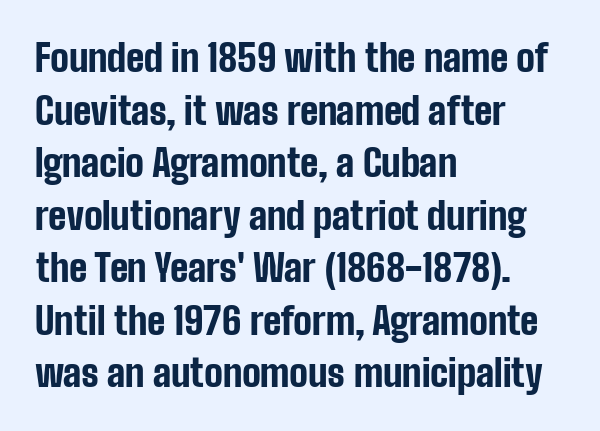
The image shows 37 px bold, condensed sans-serif type, upright; set left-aligned, normal line spacing (1.42x), normal letter spacing, not underlined; low stroke contrast and a medium x-height.
